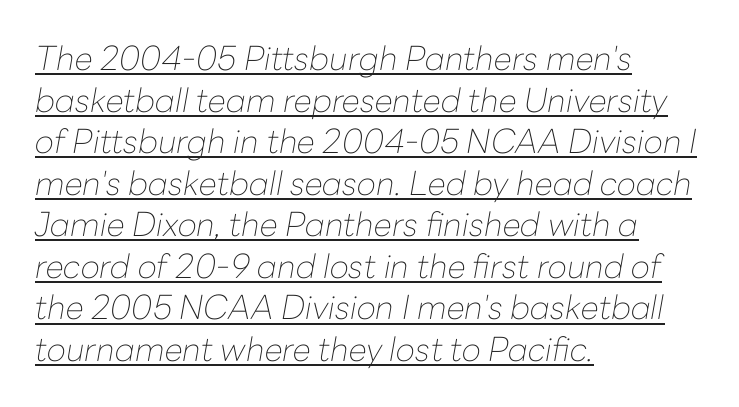
In terms of leading, this rendering sits right in the middle. The tracking reads as untouched default to a designer's eye. Proportional: the letters do not fall into vertical columns. The passage shown is underscored from start to finish. Casual observation: everything's shoved over to the left. Every character sits at an angle, as italics do.
